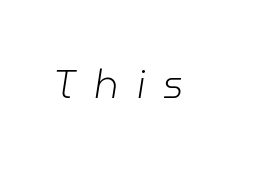
{"italic": "yes", "lean": "right", "slant_degrees": 9, "bold": "no", "weight": "light", "width": "normal", "stroke_contrast": "low", "x_height": "medium", "monospaced": "no", "underline": "no", "letter_spacing": "wide", "letter_spacing_em": 0.47, "glyph_px": 39}
